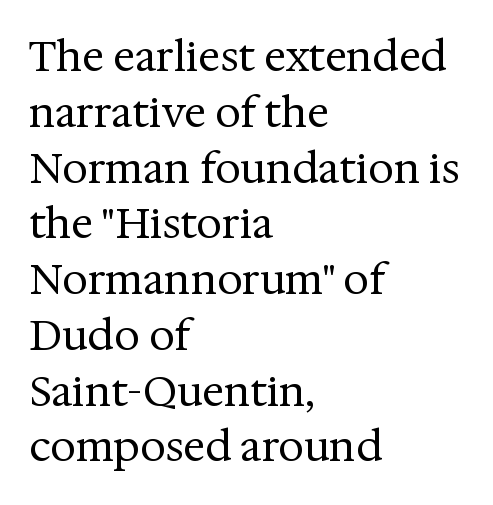
{"serif": "yes", "italic": "no", "bold": "no", "weight": "regular", "width": "normal", "stroke_contrast": "medium", "x_height": "medium", "monospaced": "no", "underline": "no", "align": "left", "line_spacing": "normal", "line_spacing_ratio": 1.36, "letter_spacing": "normal", "letter_spacing_em": 0.0, "glyph_px": 41}
